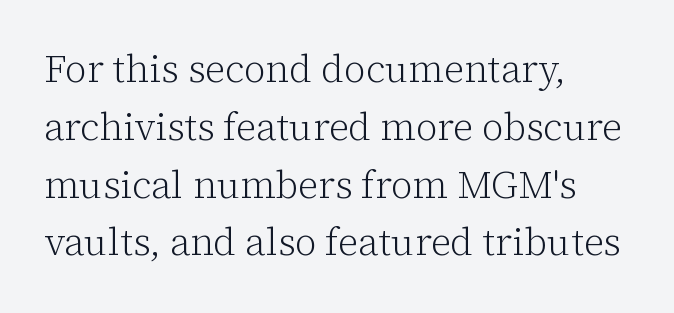
Q: Is the text bold? A: No.
Q: Is the text italic (slanted)? A: No, it is upright.
Q: Is the typeface a serif or a sans-serif typeface? A: Serif.
Q: Is the text underlined? A: No.
Q: How is the paragraph aligned? A: Left-aligned.
Q: Is the spacing between letters normal or unusually wide? A: Normal.
Q: Is the spacing between lines tight, normal or loose? A: Normal.
Q: Width (condensed, normal, or wide)? A: Normal.
Q: Stroke contrast? A: Low.
Q: x-height? A: Medium.
Q: Monospaced? A: No.
